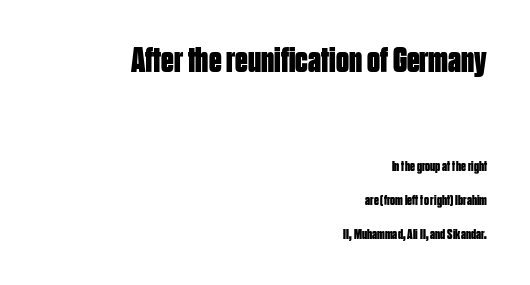
{"serif": "no", "italic": "no", "bold": "yes", "weight": "bold", "width": "condensed", "stroke_contrast": "low", "x_height": "large", "monospaced": "no", "underline": "no", "align": "right", "line_spacing": "loose", "line_spacing_ratio": 2.42, "letter_spacing": "normal", "letter_spacing_em": 0.0, "larger_block": "first", "size_ratio": 2.57, "glyph_px": 36}
